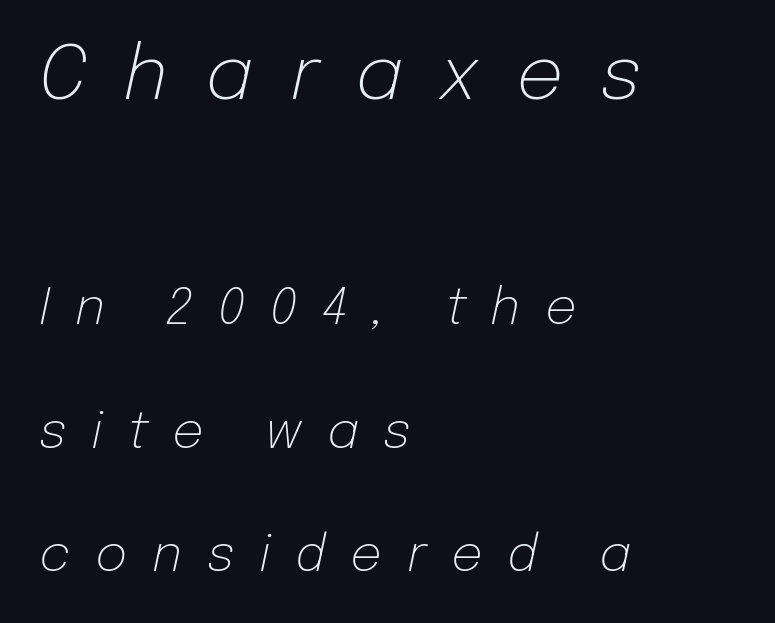
Spacing verdict: proportional, widths tailored to each character. Line starts are locked; line ends wander. What's the leading like? Stretched, with rows far apart. There's an unmistakable incline to the writing here. The line texture is sparse and dotted thanks to wide tracking.
